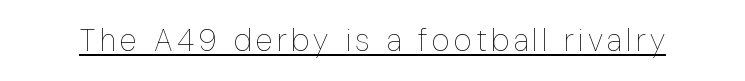
The image shows 31 px thin, condensed type, upright; set underlined; low stroke contrast and a medium x-height.
